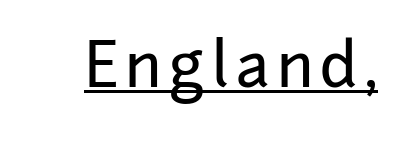
Q: Is the text italic (slanted)? A: No, it is upright.
Q: Is the typeface a serif or a sans-serif typeface? A: Sans-serif.
Q: Is the text underlined? A: Yes.
Q: Width (condensed, normal, or wide)? A: Normal.
Q: Stroke contrast? A: Low.
Q: x-height? A: Medium.
Q: Monospaced? A: No.
